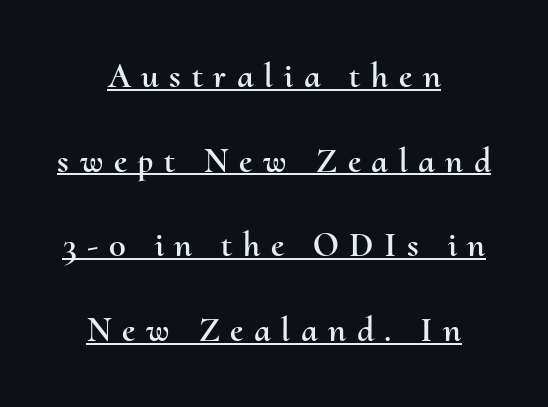
Is this a fixed-width face? No — the glyphs have proportional, varying widths. The specimen includes a rule beneath the text block's lines. Tall strokes in this sample are plumb rather than angled. Compared with typical body copy, the letter spacing here is much looser. A student would call this center alignment; a typographer would say set centered.
